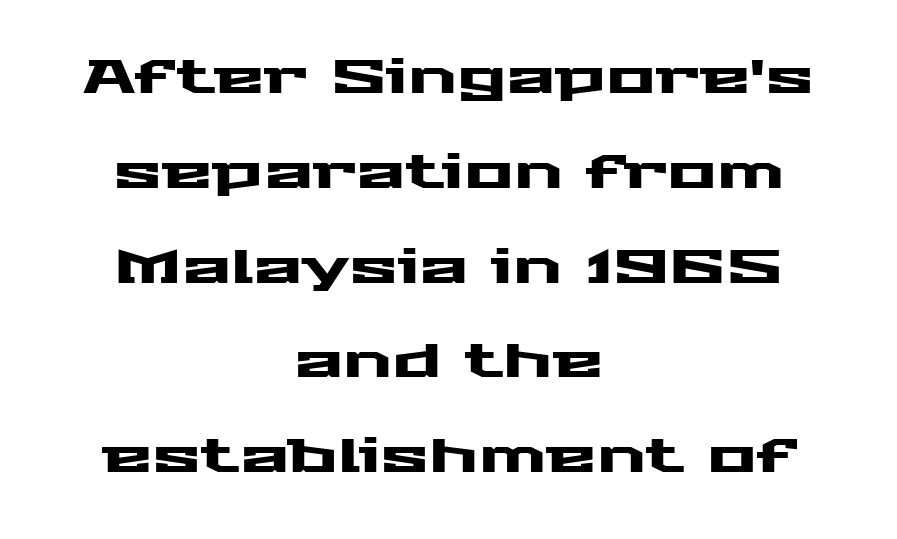
{"serif": "no", "italic": "no", "width": "wide", "stroke_contrast": "medium", "x_height": "medium", "monospaced": "no", "underline": "no", "align": "center", "line_spacing": "loose", "line_spacing_ratio": 2.06, "letter_spacing": "normal", "letter_spacing_em": 0.0, "glyph_px": 46}
